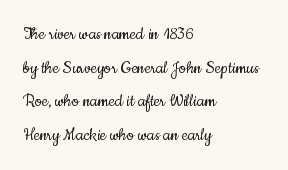
The designer left line spacing at the default. Each word holds together tightly as a unit, with standard inter-letter gaps. This is not heavy type; no bold has been used. These lines are set flush left with a ragged right edge.
